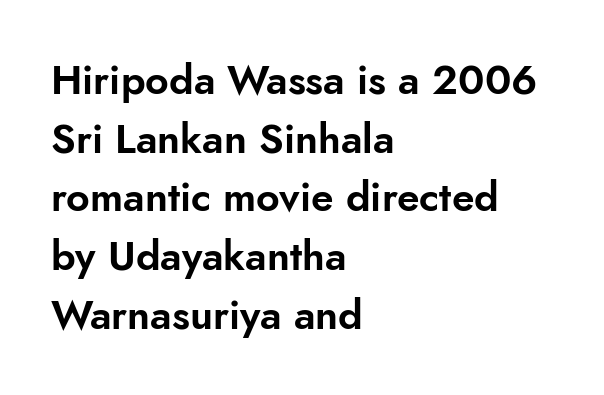
{"serif": "no", "italic": "no", "width": "normal", "stroke_contrast": "low", "x_height": "small", "monospaced": "no", "underline": "no", "align": "left", "line_spacing": "normal", "line_spacing_ratio": 1.43, "letter_spacing": "normal", "letter_spacing_em": 0.0, "glyph_px": 41}
